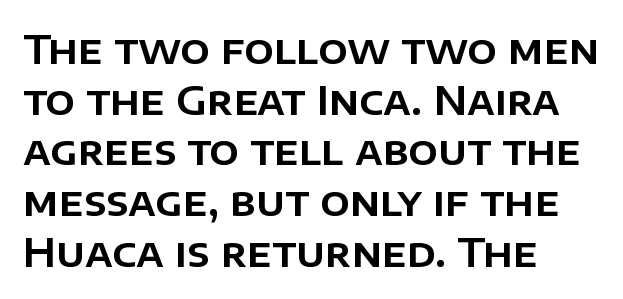
Q: Is the text italic (slanted)? A: No, it is upright.
Q: Is the typeface a serif or a sans-serif typeface? A: Sans-serif.
Q: Is the text underlined? A: No.
Q: How is the paragraph aligned? A: Left-aligned.
Q: Is the spacing between letters normal or unusually wide? A: Normal.
Q: Is the spacing between lines tight, normal or loose? A: Normal.
Q: Width (condensed, normal, or wide)? A: Normal.
Q: Stroke contrast? A: Low.
Q: x-height? A: Large.
Q: Monospaced? A: No.
